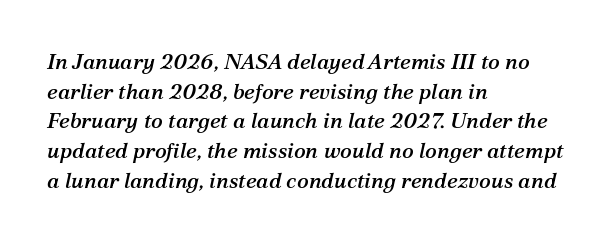
Q: Is the text italic (slanted)? A: Yes, it leans right by about 12 degrees.
Q: Is the text underlined? A: No.
Q: How is the paragraph aligned? A: Left-aligned.
Q: Is the spacing between letters normal or unusually wide? A: Normal.
Q: Is the spacing between lines tight, normal or loose? A: Normal.
